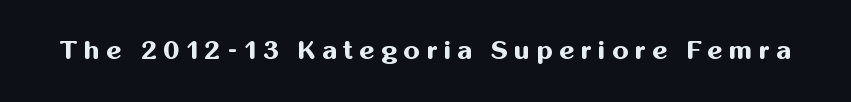
Q: Is the text bold? A: Yes.
Q: Is the text italic (slanted)? A: No, it is upright.
Q: Is the text underlined? A: No.
Q: Is the spacing between letters normal or unusually wide? A: Unusually wide.
